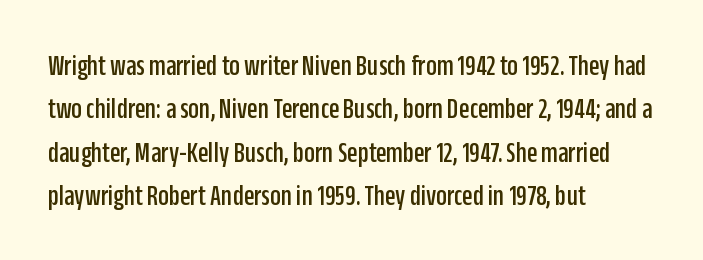
Q: Is the text italic (slanted)? A: No, it is upright.
Q: Is the typeface a serif or a sans-serif typeface? A: Sans-serif.
Q: Is the text underlined? A: No.
Q: How is the paragraph aligned? A: Left-aligned.
Q: Is the spacing between letters normal or unusually wide? A: Normal.
Q: Is the spacing between lines tight, normal or loose? A: Normal.
Q: Width (condensed, normal, or wide)? A: Condensed.
Q: Stroke contrast? A: Low.
Q: x-height? A: Large.
Q: Monospaced? A: No.
